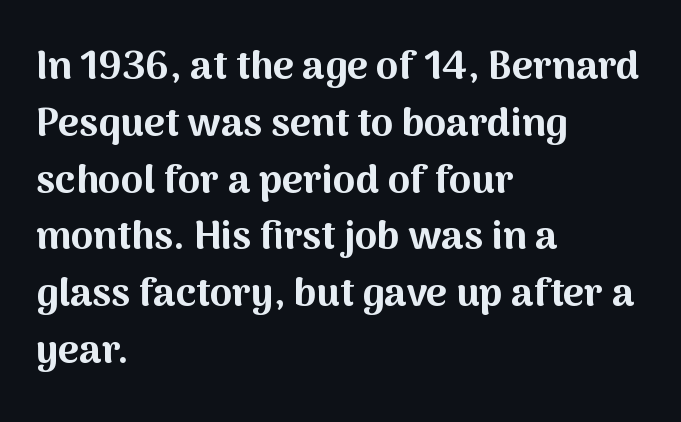
{"serif": "no", "italic": "no", "bold": "yes", "weight": "bold", "width": "normal", "stroke_contrast": "medium", "x_height": "medium", "monospaced": "no", "underline": "no", "align": "left", "line_spacing": "normal", "line_spacing_ratio": 1.42, "letter_spacing": "normal", "letter_spacing_em": 0.0, "glyph_px": 40}
